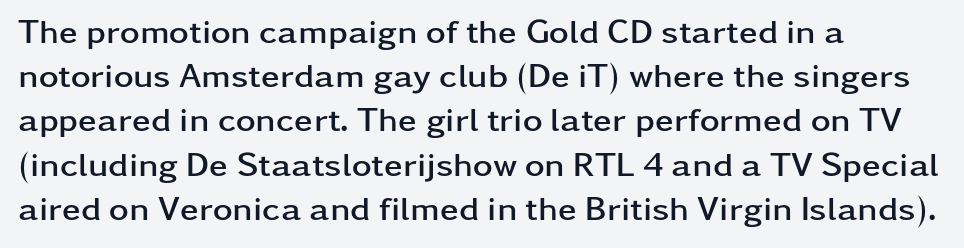
Font category for this specimen: sans-serif. Heavy-handed strokes throughout: this text is bold. Style check: upright. Honestly, the row spacing looks completely unremarkable. This sample has the flowing, uneven cadence of proportional lettering. Where is the straight margin? On the left.
